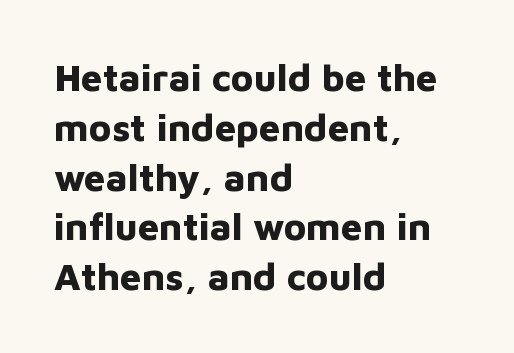
The image shows 38 px bold sans-serif type, upright; set left-aligned, normal line spacing (1.31x), normal letter spacing, not underlined; low stroke contrast and a medium x-height.
